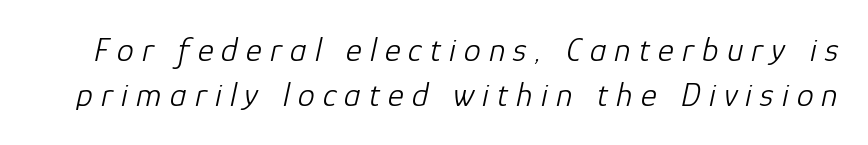
{"italic": "yes", "lean": "right", "slant_degrees": 12, "bold": "no", "weight": "light", "width": "normal", "stroke_contrast": "low", "x_height": "medium", "monospaced": "no", "underline": "no", "line_spacing": "normal", "line_spacing_ratio": 1.33, "letter_spacing": "wide", "letter_spacing_em": 0.24, "glyph_px": 34}
